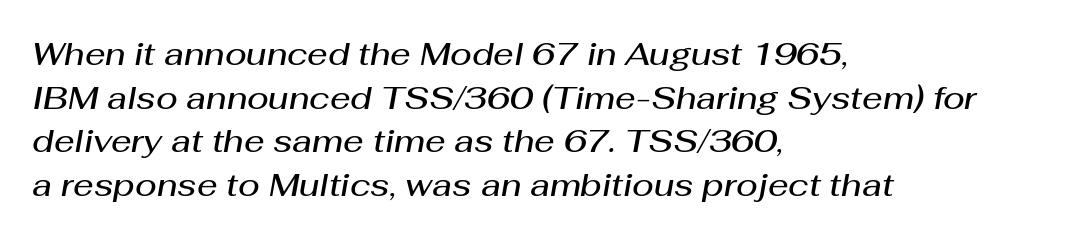
{"italic": "yes", "lean": "right", "slant_degrees": 10, "bold": "semi", "weight": "semibold", "width": "normal", "stroke_contrast": "medium", "x_height": "medium", "monospaced": "no", "underline": "no", "align": "left", "line_spacing": "normal", "line_spacing_ratio": 1.36, "letter_spacing": "normal", "letter_spacing_em": 0.0, "glyph_px": 32}
